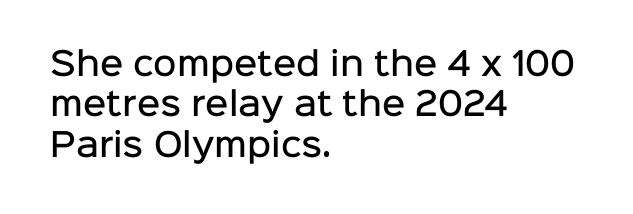
{"serif": "no", "italic": "no", "bold": "semi", "weight": "semibold", "width": "normal", "stroke_contrast": "low", "x_height": "medium", "monospaced": "no", "underline": "no", "align": "left", "line_spacing": "normal", "line_spacing_ratio": 1.26, "letter_spacing": "normal", "letter_spacing_em": 0.0, "glyph_px": 32}
